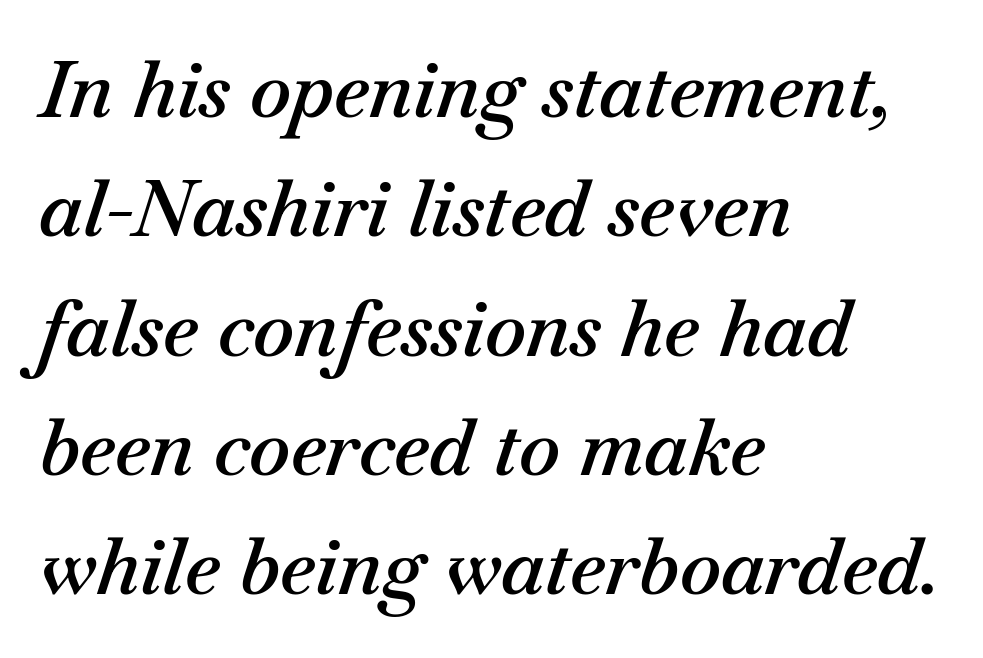
This sample uses plain, unmodified letter spacing. The space directly below the letters is spotless. Proportional: the letters do not fall into vertical columns. Look at the stroke-to-counter ratio: somewhat heavy, a semibold. If you drew a ruler down the left edge, every line would touch it. Every character sits at an angle, as italics do.
